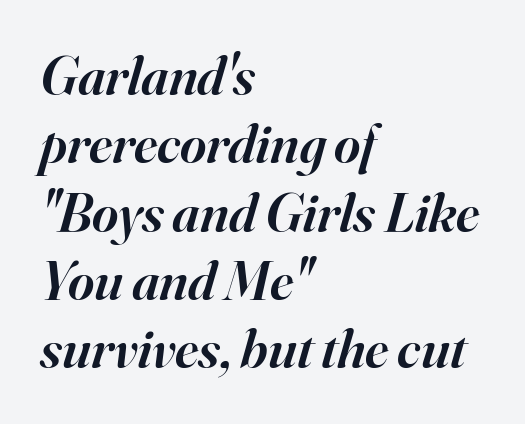
Observe the ordinary spacing: letters are neighbours, not strangers. The rendering uses natural spacing where letterforms have individual widths. Typographically, this falls in the serif category. Unmarked baselines from the first word to the last. Teacher's note: observe the even left margin — that is flush-left alignment. You can tell it's italic because the verticals aren't actually vertical.
